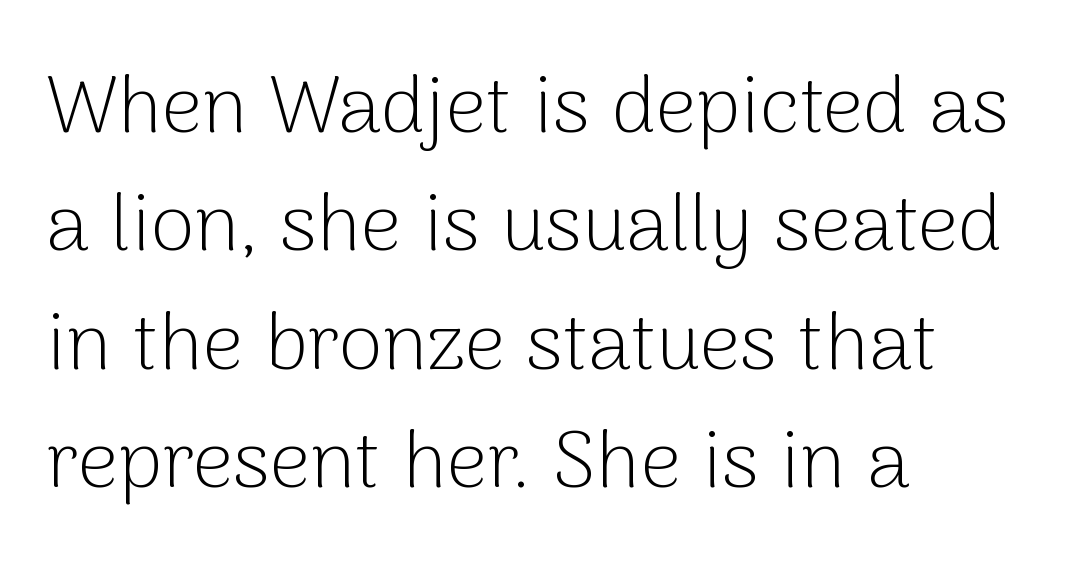
Stroke terminals: plain, sans-serif. Here the designer chose a conventional face with non-uniform glyph widths. The passage shown has conventional tracking throughout. A light-to-regular cut is what we see here. The lines in this sample share a left origin and differ only in where they stop. Has an underline been added? It has not.
